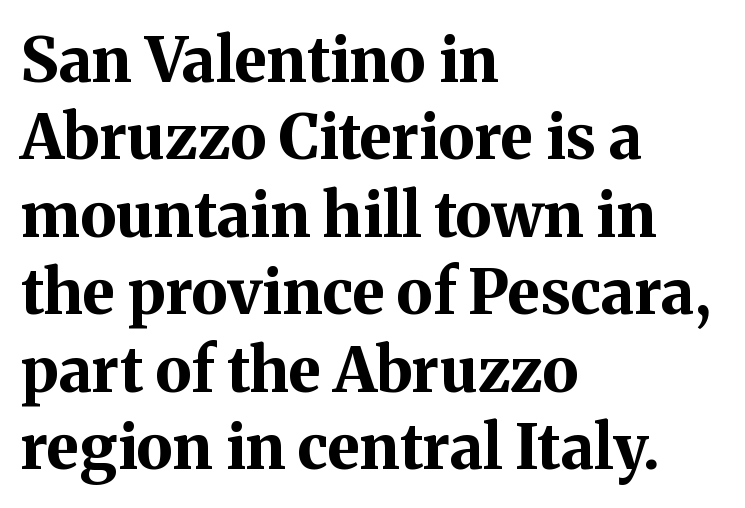
Q: Is the text bold? A: Yes.
Q: Is the text italic (slanted)? A: No, it is upright.
Q: Is the typeface a serif or a sans-serif typeface? A: Serif.
Q: Is the text underlined? A: No.
Q: How is the paragraph aligned? A: Left-aligned.
Q: Is the spacing between letters normal or unusually wide? A: Normal.
Q: Is the spacing between lines tight, normal or loose? A: Normal.
Q: Width (condensed, normal, or wide)? A: Normal.
Q: Stroke contrast? A: Medium.
Q: x-height? A: Medium.
Q: Monospaced? A: No.
